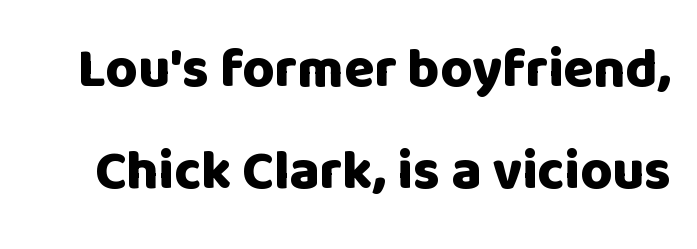
Letter spacing: default. Any mark beneath the type? The region is blank. The font's upright variant was chosen for this text. Look at the bottom of the vertical strokes: they stop flat, with no serifs.
